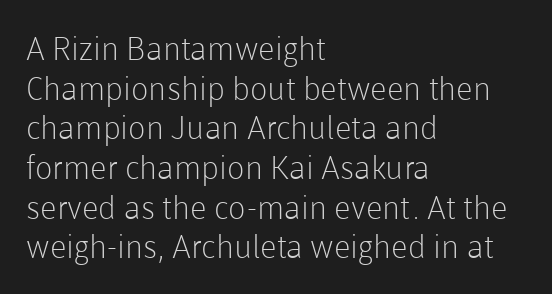
{"serif": "no", "italic": "no", "bold": "no", "weight": "light", "width": "normal", "stroke_contrast": "low", "x_height": "medium", "monospaced": "no", "underline": "no", "align": "left", "line_spacing_ratio": 1.24, "letter_spacing": "normal", "letter_spacing_em": 0.0, "glyph_px": 32}
